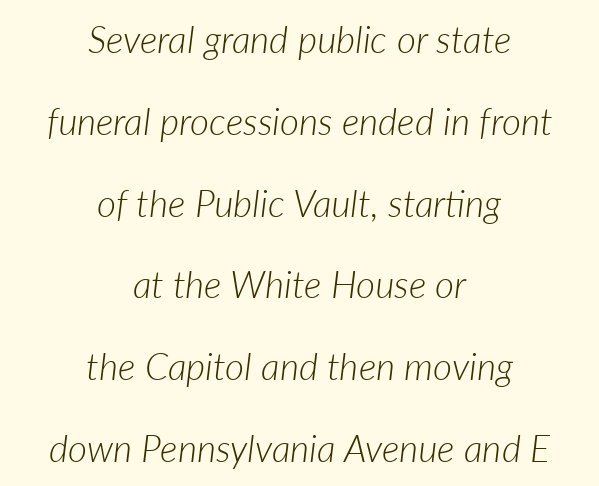
Does the leading feel generous? Absolutely, it's lavish. These glyphs show unthickened strokes, regular width or finer. Here the designer chose a conventional face with non-uniform glyph widths. Visually the block forms a symmetrical silhouette, jagged on both flanks.
